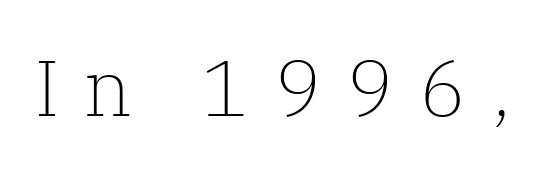
Q: Is the text bold? A: No.
Q: Is the text italic (slanted)? A: No, it is upright.
Q: Is the typeface a serif or a sans-serif typeface? A: Serif.
Q: Is the text underlined? A: No.
Q: Is the spacing between letters normal or unusually wide? A: Unusually wide.
Q: Width (condensed, normal, or wide)? A: Normal.
Q: Stroke contrast? A: Low.
Q: x-height? A: Medium.
Q: Monospaced? A: No.
